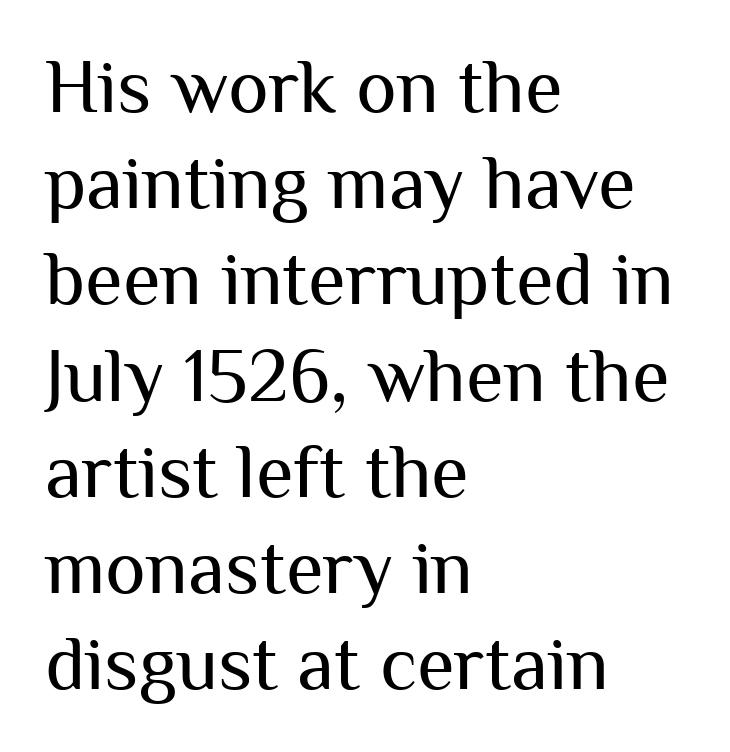
Think of a printed novel: that variable character pitch is what you see here. If you drew a line through each stem, it would be perfectly vertical. Alignment: flush left. The designer left line spacing at the default. In terms of letterspacing, this is plain default setting. The passage shown is typeset with a sans-serif family.
